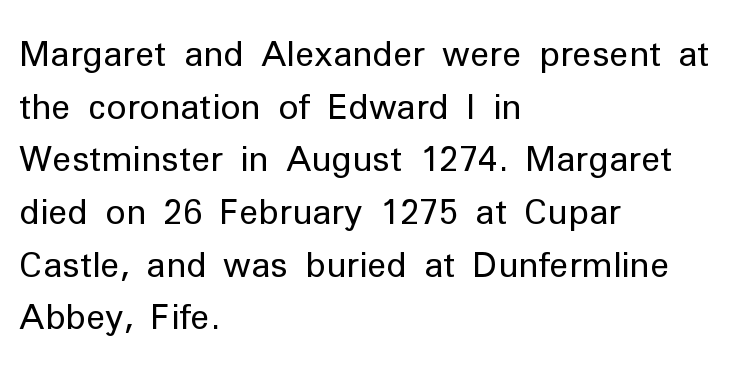
The image shows 34 px regular-weight sans-serif type, upright; set left-aligned, normal line spacing (1.55x), normal letter spacing, not underlined; low stroke contrast and a medium x-height.
